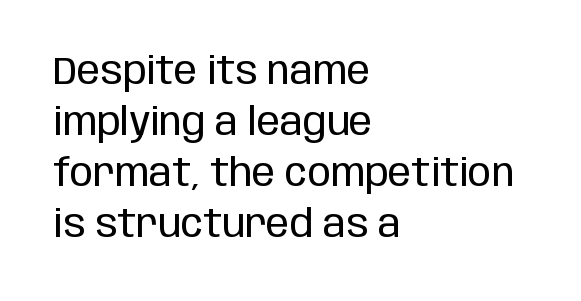
The weight would be labelled regular, book, light, or lighter still. Letter spacing: default. Check the space under the baseline: it is left empty. The setting favours the left margin, as ordinary paragraphs usually do. Characters remain perfectly vertical along every line. Character widths vary here, with narrow letters taking less room than wide ones.
